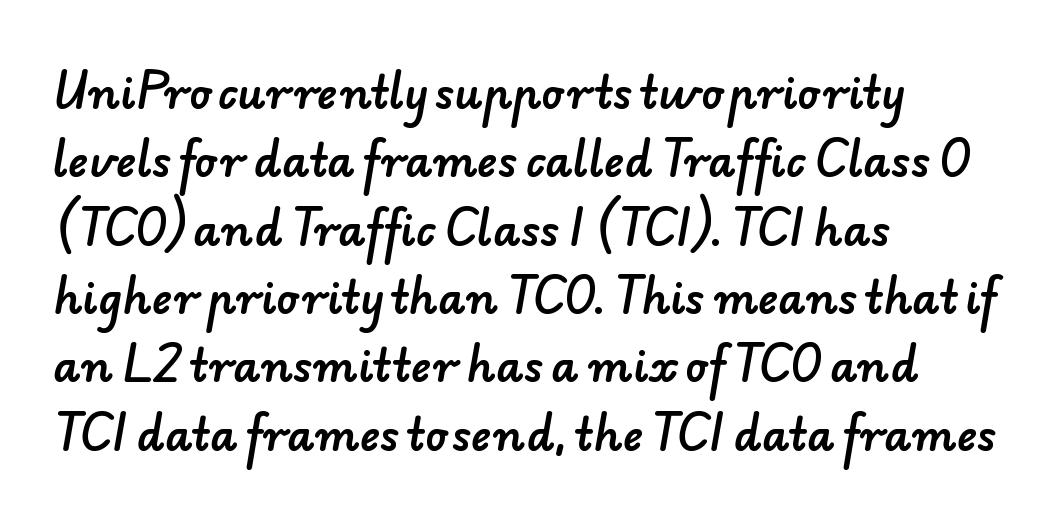
Q: Is the typeface a serif or a sans-serif typeface? A: Sans-serif.
Q: Is the text underlined? A: No.
Q: How is the paragraph aligned? A: Left-aligned.
Q: Is the spacing between letters normal or unusually wide? A: Normal.
Q: Is the spacing between lines tight, normal or loose? A: Normal.
Q: Width (condensed, normal, or wide)? A: Normal.
Q: Stroke contrast? A: Low.
Q: x-height? A: Small.
Q: Monospaced? A: No.
